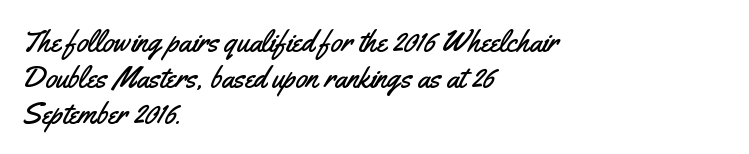
Q: Is the text italic (slanted)? A: Yes.
Q: Is the typeface a serif or a sans-serif typeface? A: Sans-serif.
Q: Is the text underlined? A: No.
Q: How is the paragraph aligned? A: Left-aligned.
Q: Is the spacing between letters normal or unusually wide? A: Normal.
Q: Width (condensed, normal, or wide)? A: Condensed.
Q: Stroke contrast? A: Medium.
Q: x-height? A: Small.
Q: Monospaced? A: No.
